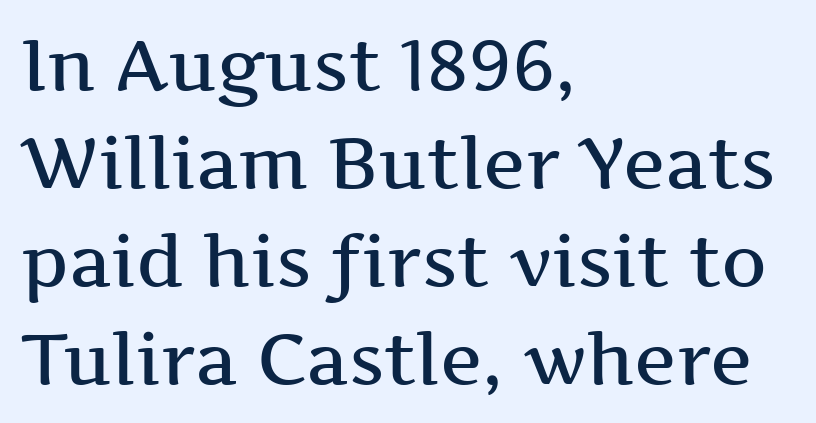
As a designer I'd log this as weight 600, semibold. Type without underlining. Every stem runs plumb, perpendicular to the baseline. The leading is moderate, giving the passage an even texture. The rag falls on the right side of this text block. Nothing unusual about the tracking: characters are spaced as the font intends.
